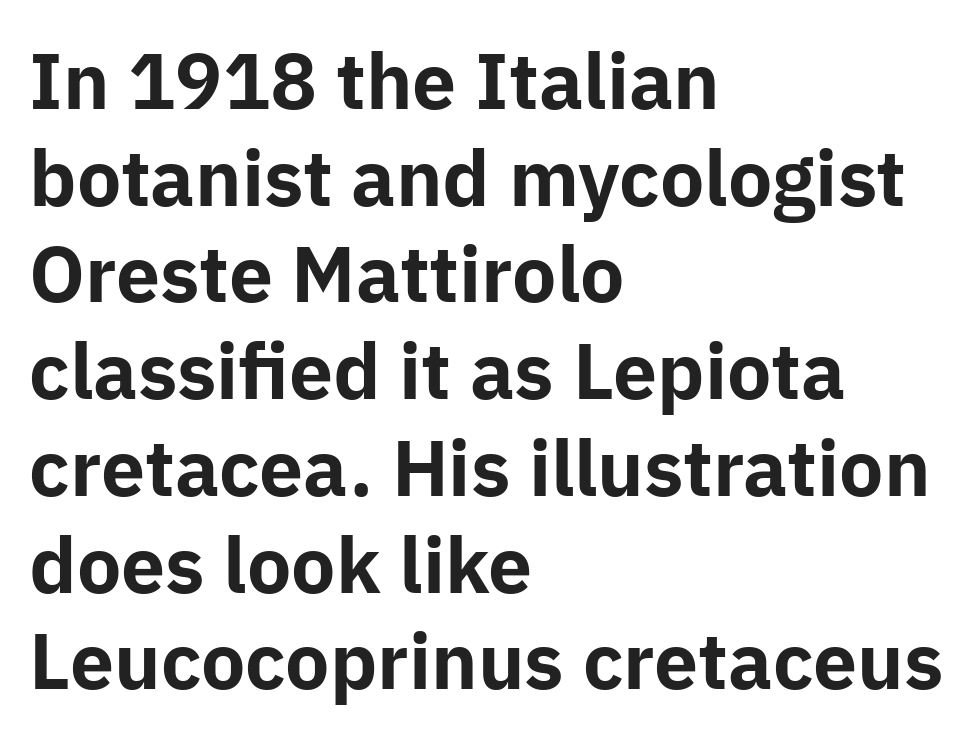
Q: Is the text bold? A: Yes.
Q: Is the text italic (slanted)? A: No, it is upright.
Q: Is the typeface a serif or a sans-serif typeface? A: Sans-serif.
Q: Is the text underlined? A: No.
Q: How is the paragraph aligned? A: Left-aligned.
Q: Is the spacing between letters normal or unusually wide? A: Normal.
Q: Is the spacing between lines tight, normal or loose? A: Normal.
Q: Width (condensed, normal, or wide)? A: Normal.
Q: Stroke contrast? A: Low.
Q: x-height? A: Medium.
Q: Monospaced? A: No.
